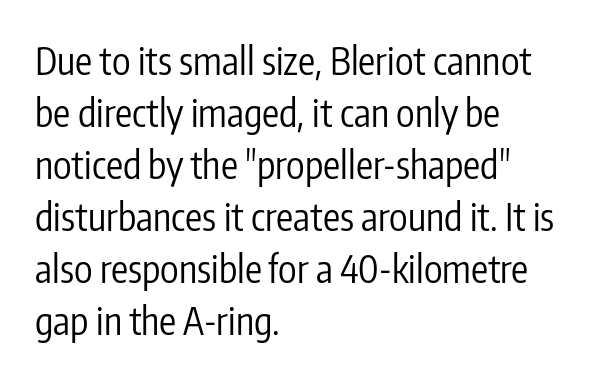
The image shows 38 px regular-weight, condensed sans-serif type, upright; set left-aligned, normal line spacing (1.37x), normal letter spacing, not underlined; low stroke contrast and a medium x-height.
